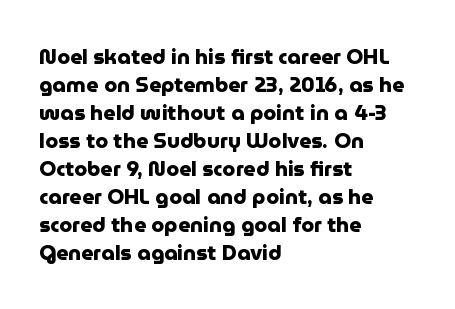
The image shows 21 px bold type, upright; set left-aligned, normal line spacing (1.33x), normal letter spacing, not underlined.
